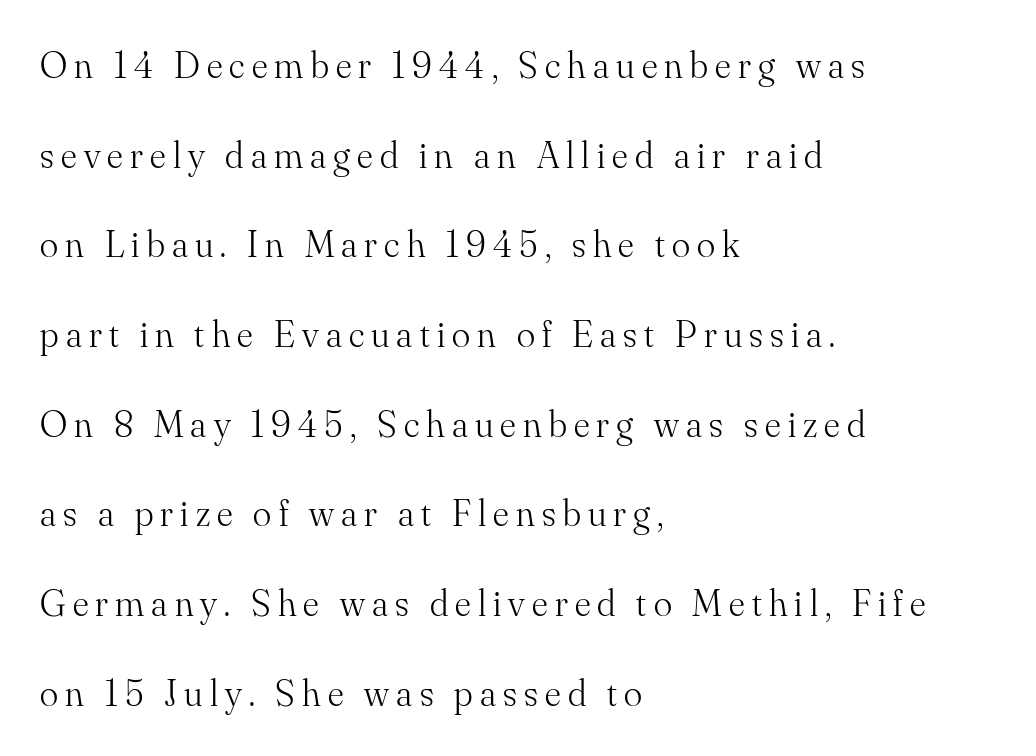
{"serif": "yes", "italic": "no", "bold": "no", "weight": "light", "width": "normal", "stroke_contrast": "medium", "x_height": "small", "monospaced": "no", "underline": "no", "align": "left", "line_spacing": "loose", "line_spacing_ratio": 2.36, "glyph_px": 38}
